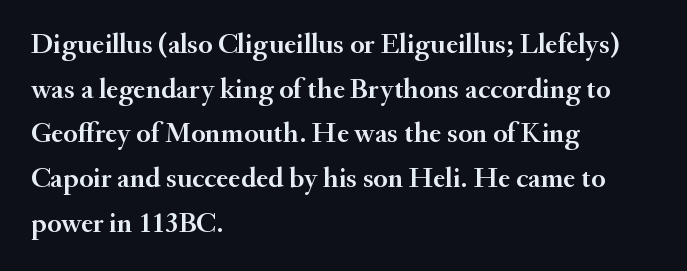
Q: Is the text italic (slanted)? A: No, it is upright.
Q: Is the typeface a serif or a sans-serif typeface? A: Serif.
Q: Is the text underlined? A: No.
Q: How is the paragraph aligned? A: Left-aligned.
Q: Is the spacing between letters normal or unusually wide? A: Normal.
Q: Is the spacing between lines tight, normal or loose? A: Normal.
Q: Width (condensed, normal, or wide)? A: Normal.
Q: Stroke contrast? A: Medium.
Q: x-height? A: Small.
Q: Monospaced? A: No.
